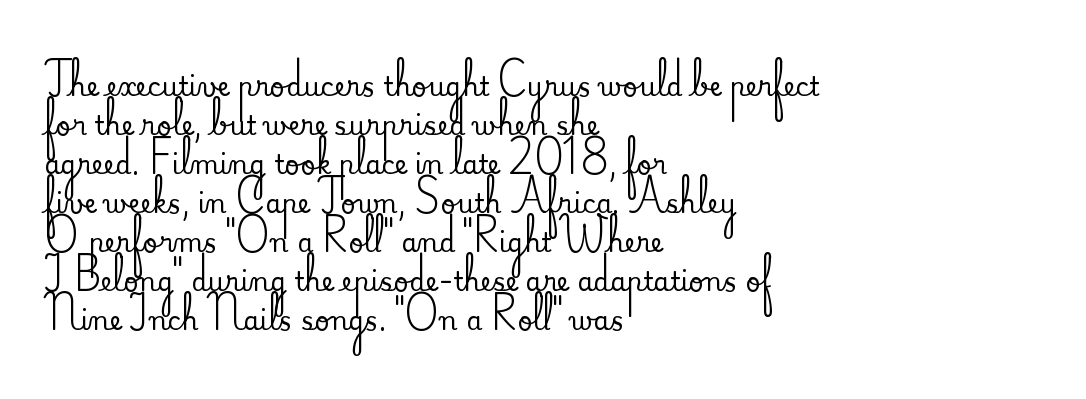
The image shows 26 px text type, upright; set left-aligned, normal line spacing (1.5x), normal letter spacing, not underlined.
